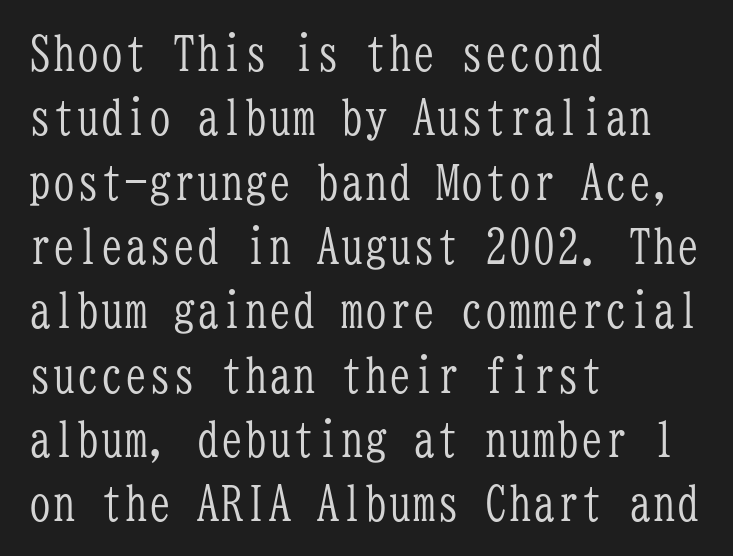
The image shows 48 px light, condensed serif type, upright, monospaced; set left-aligned, normal line spacing (1.34x), normal letter spacing, not underlined; low stroke contrast and a medium x-height.
